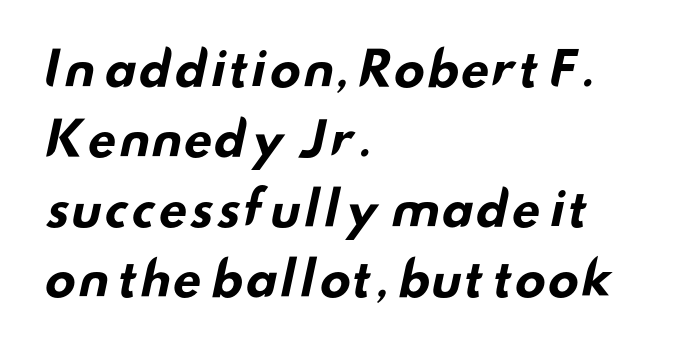
Q: Is the text bold? A: Yes.
Q: Is the typeface a serif or a sans-serif typeface? A: Sans-serif.
Q: Is the text underlined? A: No.
Q: How is the paragraph aligned? A: Left-aligned.
Q: Is the spacing between letters normal or unusually wide? A: Normal.
Q: Is the spacing between lines tight, normal or loose? A: Normal.
Q: Width (condensed, normal, or wide)? A: Wide.
Q: Stroke contrast? A: Low.
Q: x-height? A: Small.
Q: Monospaced? A: No.
